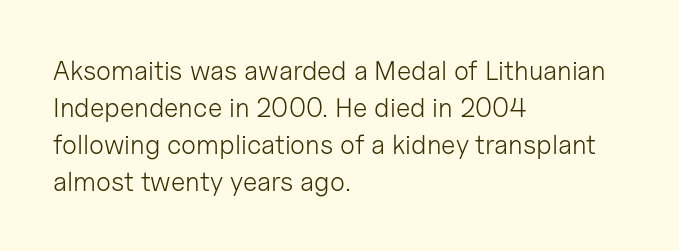
Q: Is the text bold? A: No.
Q: Is the text italic (slanted)? A: No, it is upright.
Q: Is the text underlined? A: No.
Q: How is the paragraph aligned? A: Left-aligned.
Q: Is the spacing between letters normal or unusually wide? A: Normal.
Q: Is the spacing between lines tight, normal or loose? A: Normal.
